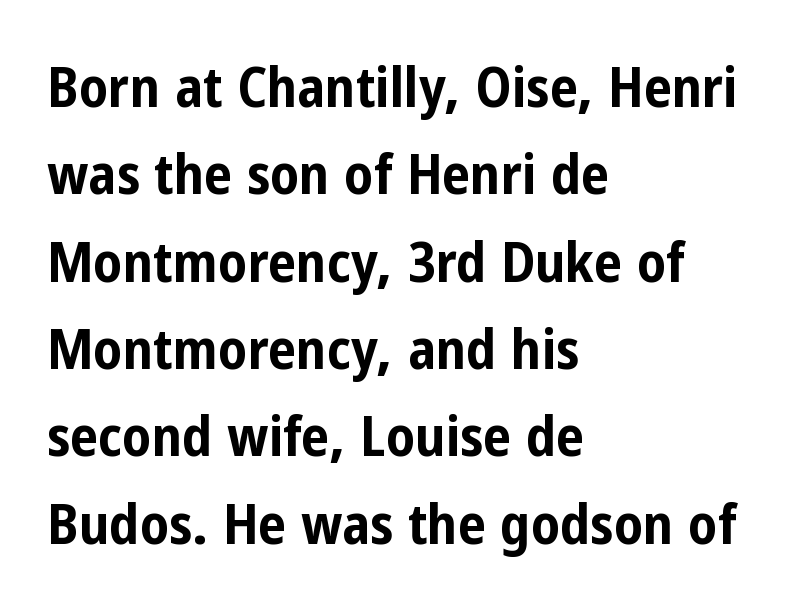
{"serif": "no", "italic": "no", "bold": "yes", "weight": "bold", "width": "condensed", "stroke_contrast": "low", "x_height": "medium", "monospaced": "no", "underline": "no", "align": "left", "line_spacing": "normal", "line_spacing_ratio": 1.56, "letter_spacing": "normal", "letter_spacing_em": 0.0, "glyph_px": 56}
